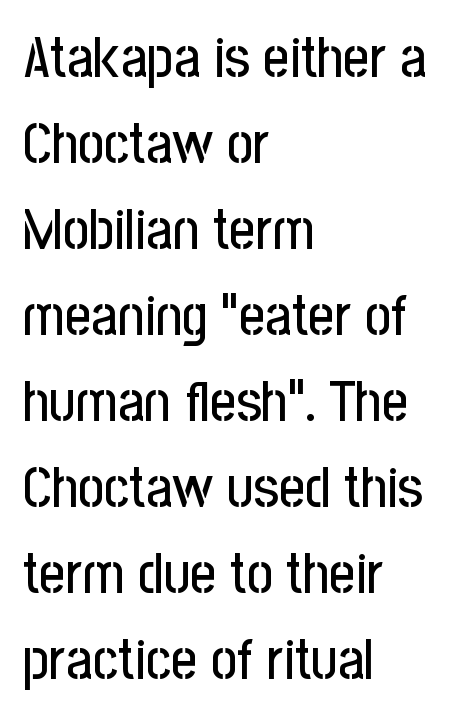
{"serif": "no", "italic": "no", "width": "condensed", "stroke_contrast": "low", "x_height": "medium", "monospaced": "no", "underline": "no", "align": "left", "line_spacing": "normal", "line_spacing_ratio": 1.51, "letter_spacing": "normal", "letter_spacing_em": 0.0, "glyph_px": 57}
